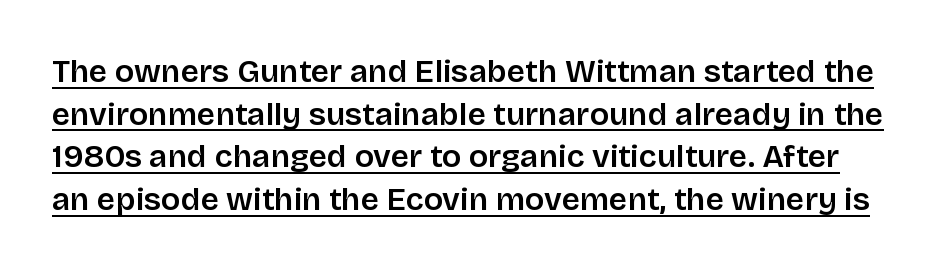
The image shows 32 px sans-serif type, upright; set normal line spacing (1.33x), normal letter spacing, underlined; low stroke contrast and a large x-height.
